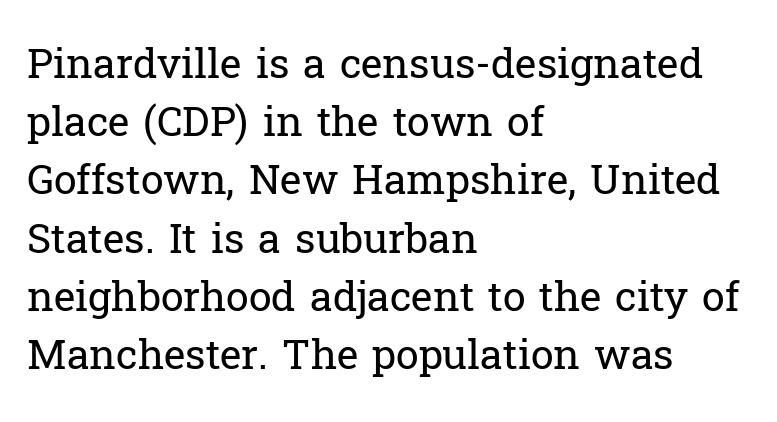
The image shows 41 px regular-weight serif type, upright; set left-aligned, normal line spacing (1.42x), normal letter spacing, not underlined; low stroke contrast and a medium x-height.
